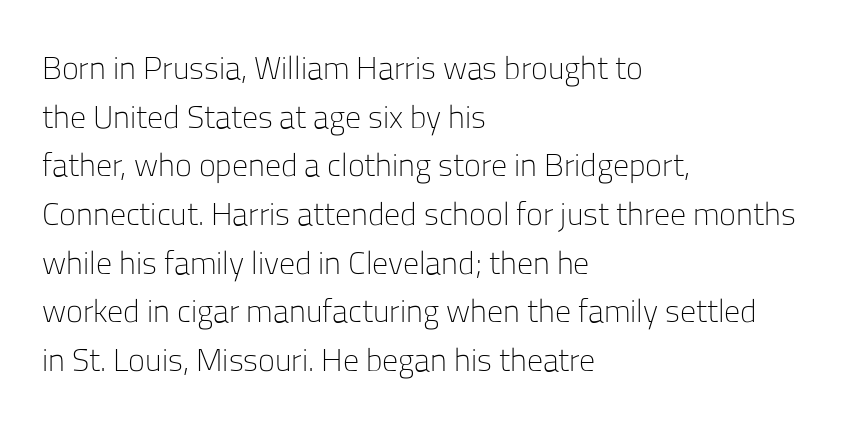
Nothing sits at the stroke ends, so this counts as sans-serif. Each row of text sits above clean, open space. The cut favours lightness, reaching ordinary text weight at its darkest. Is this a fixed-width face? No — the glyphs have proportional, varying widths. A classic flush-left, rag-right setting is used for this passage. These lines keep a tight, regular rhythm from letter to letter.
